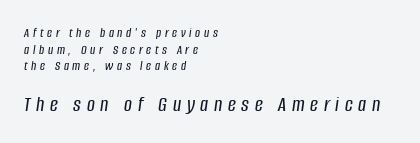
It's the slanting kind of type. A bare baseline throughout the passage. Words appear elongated and porous because spacing is wide. Whoever set this made the second block the dominant, larger element. A classic flush-left, rag-right setting is used for this passage.
